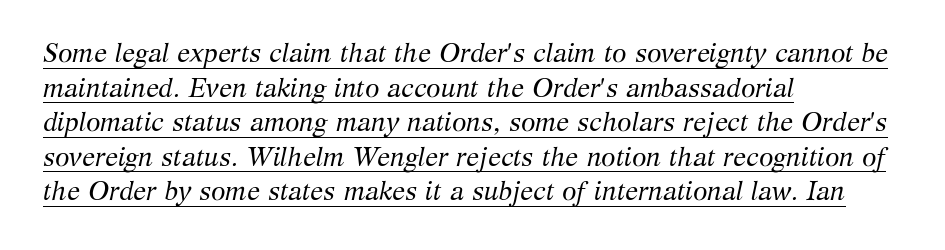
Here the glyphs are tracked normally, forming tight word shapes. The sample's only ornament is a line tracing under the words. Vertical spacing — default. If you drew a ruler down the left edge, every line would touch it.
